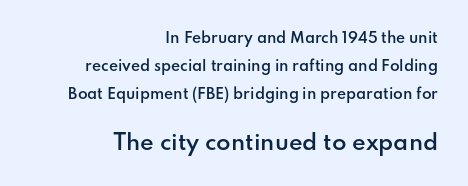
Size contrast runs from small at the top to large at the bottom. The sample has been set in demibold, a notch under bold. These lines are set flush right with a ragged left edge. The rendering uses a large line-height, opening up the rows.
